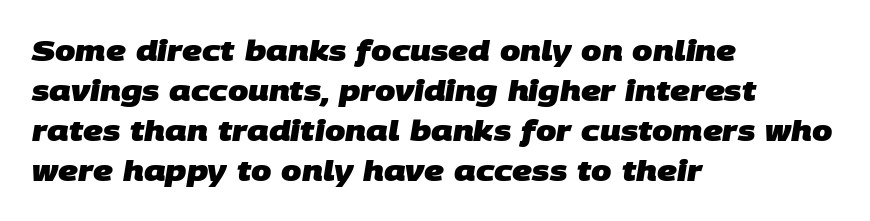
Q: Is the text bold? A: Yes.
Q: Is the typeface a serif or a sans-serif typeface? A: Sans-serif.
Q: Is the text underlined? A: No.
Q: How is the paragraph aligned? A: Left-aligned.
Q: Is the spacing between letters normal or unusually wide? A: Normal.
Q: Is the spacing between lines tight, normal or loose? A: Normal.
Q: Width (condensed, normal, or wide)? A: Normal.
Q: Stroke contrast? A: Low.
Q: x-height? A: Large.
Q: Monospaced? A: No.
